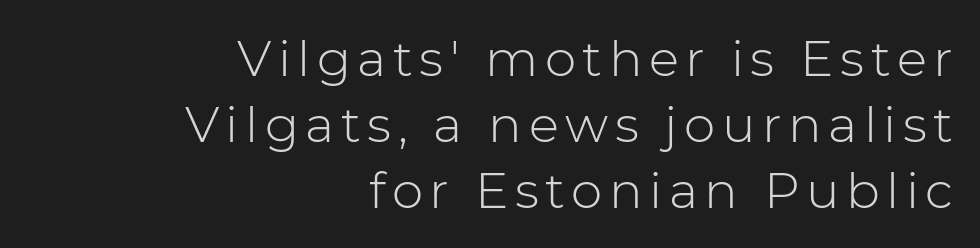
Whoever set this chose a conventional vertical rhythm. Nope, not italic — everything's standing straight. Letters rest on an invisible, unmarked baseline. In terms of letterform style, serifs are entirely absent. Stroke mass is kept to a normal reading level or below. The letters advance in unequal steps, a hallmark of proportional type.
